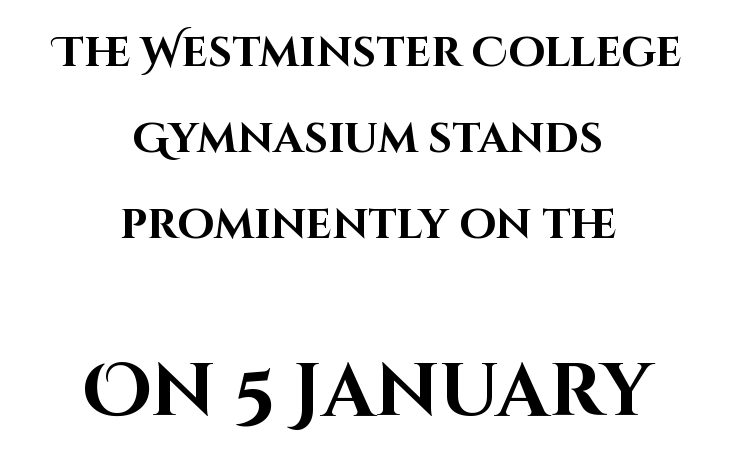
Q: Is the text bold? A: Yes.
Q: Is the text italic (slanted)? A: No, it is upright.
Q: Is the typeface a serif or a sans-serif typeface? A: Sans-serif.
Q: Is the text underlined? A: No.
Q: How is the paragraph aligned? A: Centered.
Q: Is the spacing between letters normal or unusually wide? A: Normal.
Q: Is the spacing between lines tight, normal or loose? A: Loose.
Q: Which block of text is set in a larger size, the first (top) or the second (bottom)? A: The second (bottom) one.
Q: Width (condensed, normal, or wide)? A: Normal.
Q: Stroke contrast? A: High.
Q: x-height? A: Large.
Q: Monospaced? A: No.
